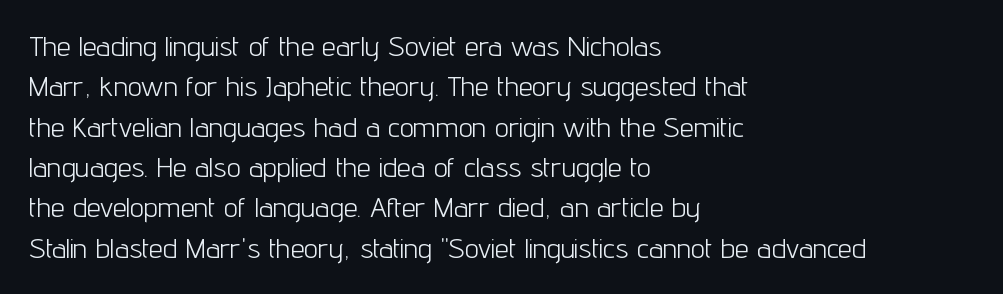
Ascenders rise straight up at ninety degrees. Horizontally, the lines are justified to the leading edge only. The passage shown is typed in a proportional face where columns would drift. Rows of type keep a routine distance in the vertical direction.
